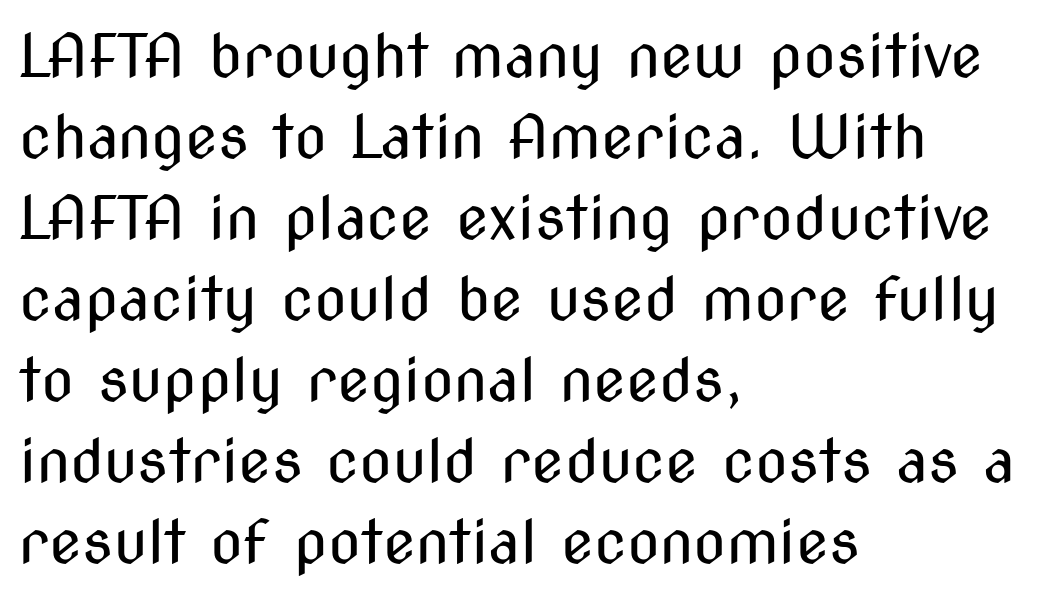
Q: Is the text bold? A: No.
Q: Is the text italic (slanted)? A: No, it is upright.
Q: Is the typeface a serif or a sans-serif typeface? A: Sans-serif.
Q: Is the text underlined? A: No.
Q: How is the paragraph aligned? A: Left-aligned.
Q: Is the spacing between letters normal or unusually wide? A: Normal.
Q: Is the spacing between lines tight, normal or loose? A: Normal.
Q: Width (condensed, normal, or wide)? A: Condensed.
Q: Stroke contrast? A: Medium.
Q: x-height? A: Medium.
Q: Monospaced? A: No.
